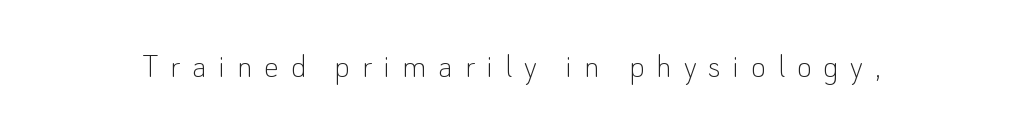
Q: Is the text bold? A: No.
Q: Is the text italic (slanted)? A: No, it is upright.
Q: Is the typeface a serif or a sans-serif typeface? A: Sans-serif.
Q: Is the text underlined? A: No.
Q: Is the spacing between letters normal or unusually wide? A: Unusually wide.
Q: Width (condensed, normal, or wide)? A: Normal.
Q: Stroke contrast? A: Low.
Q: x-height? A: Small.
Q: Monospaced? A: No.
